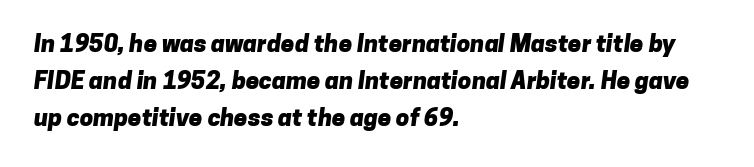
The paragraph shown leans on its left margin. Compared with an ordinary text face, these strokes are far heavier — a full bold. The letterforms sit shoulder to shoulder at normal distance. Unmarked baselines from the first word to the last. This sample keeps an unexceptional amount of space between lines.
